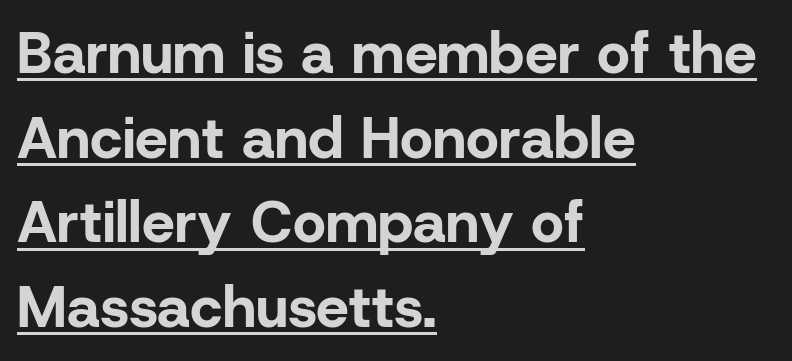
{"serif": "no", "italic": "no", "bold": "yes", "weight": "bold", "width": "normal", "stroke_contrast": "low", "x_height": "medium", "monospaced": "no", "underline": "yes", "align": "left", "line_spacing": "normal", "line_spacing_ratio": 1.46, "letter_spacing": "normal", "letter_spacing_em": 0.0, "glyph_px": 58}
